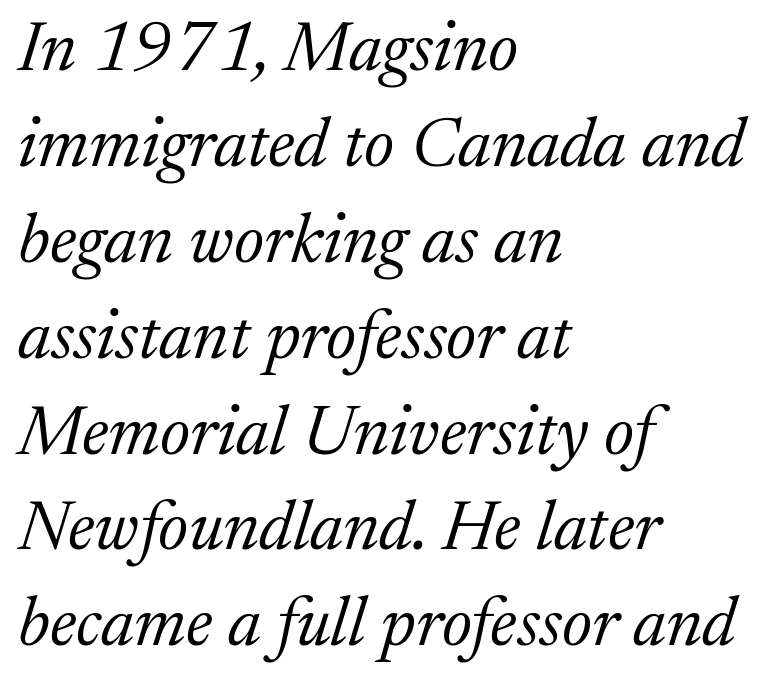
Q: Is the text bold? A: No.
Q: Is the text italic (slanted)? A: Yes, it leans right by about 17 degrees.
Q: Is the typeface a serif or a sans-serif typeface? A: Serif.
Q: Is the text underlined? A: No.
Q: How is the paragraph aligned? A: Left-aligned.
Q: Is the spacing between letters normal or unusually wide? A: Normal.
Q: Is the spacing between lines tight, normal or loose? A: Normal.
Q: Width (condensed, normal, or wide)? A: Normal.
Q: Stroke contrast? A: Medium.
Q: x-height? A: Medium.
Q: Monospaced? A: No.
